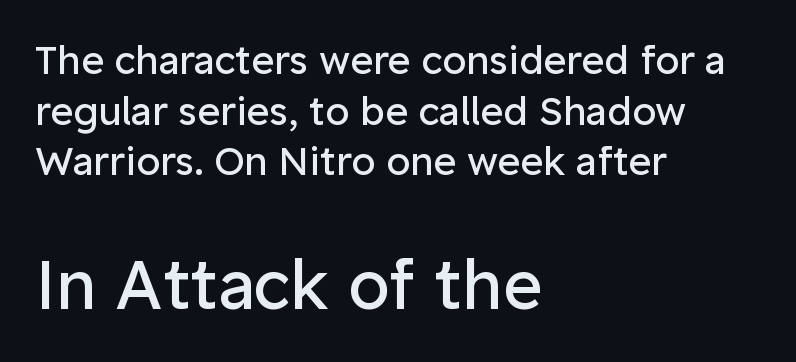
The image shows 68 px regular-weight sans-serif type, upright; set left-aligned, normal line spacing (1.3x), normal letter spacing, not underlined; the second (bottom) block is 1.74x larger; low stroke contrast and a medium x-height.
